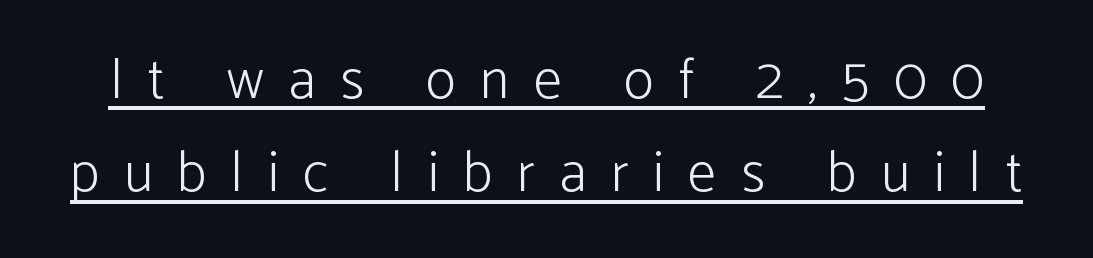
The image shows 57 px light sans-serif type, upright; set normal line spacing (1.64x), unusually wide letter spacing (+0.43 em), underlined; low stroke contrast and a medium x-height.
